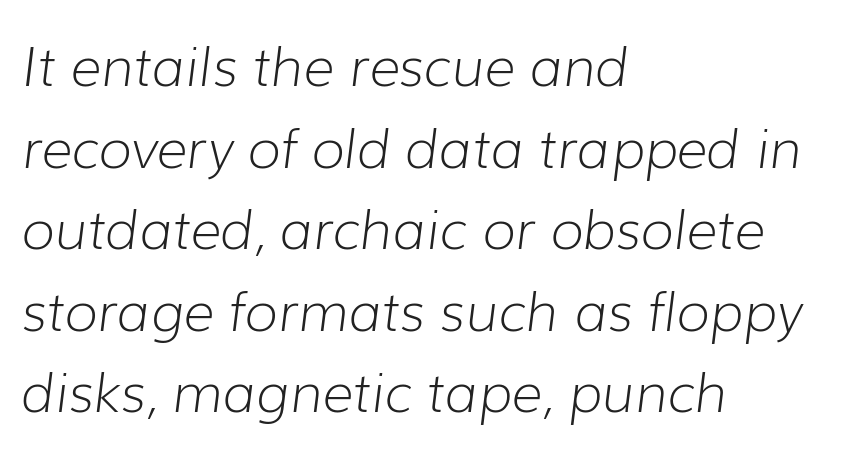
The image shows 54 px light type, italic (leaning right); set left-aligned, normal line spacing (1.51x), normal letter spacing, not underlined; low stroke contrast and a medium x-height.
